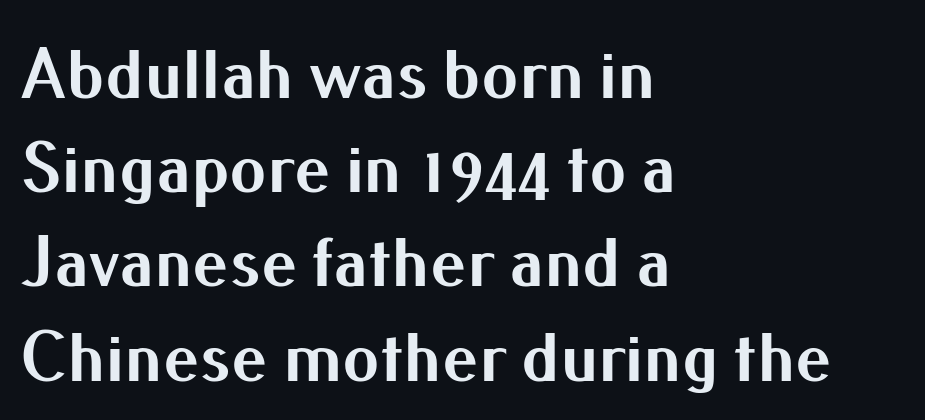
{"serif": "no", "italic": "no", "bold": "yes", "weight": "bold", "width": "normal", "stroke_contrast": "medium", "x_height": "small", "monospaced": "no", "underline": "no", "align": "left", "line_spacing": "normal", "line_spacing_ratio": 1.29, "letter_spacing": "normal", "letter_spacing_em": 0.0, "glyph_px": 73}
